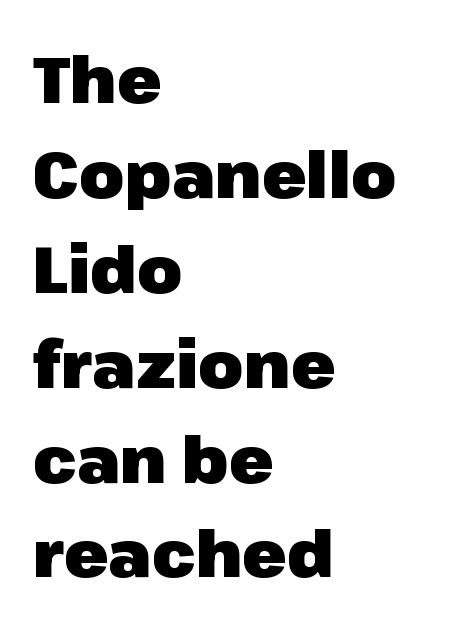
Observe the absence of serifs on each vertical stroke in this sample. Nobody drew a line under any word here. A typesetter would call this leading conventional body-copy spacing. The setting favours the left margin, as ordinary paragraphs usually do. Caption: standard tracking, unaltered.
